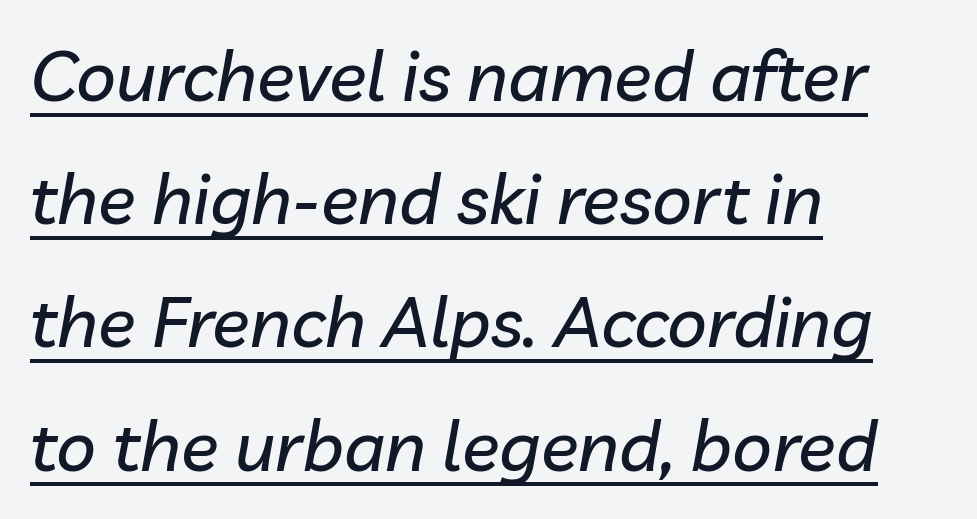
{"italic": "yes", "lean": "right", "slant_degrees": 10, "width": "normal", "stroke_contrast": "low", "x_height": "medium", "monospaced": "no", "underline": "yes", "align": "left", "line_spacing_ratio": 1.76, "letter_spacing": "normal", "letter_spacing_em": 0.0, "glyph_px": 70}
